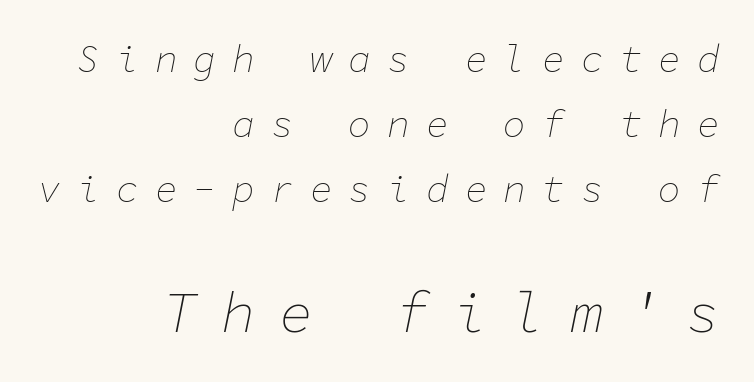
The image shows 57 px thin type, italic (leaning right), monospaced; set right-aligned, line spacing 1.71x, unusually wide letter spacing (+0.42 em), not underlined; the second (bottom) block is 1.5x larger; low stroke contrast and a medium x-height.
